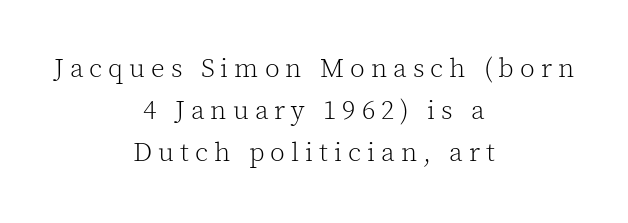
Nope, not italic — everything's standing straight. Summary of vertical rhythm: regular, with standard interline spacing. Is the block centered? Yes — each line is placed symmetrically about the middle. The line texture is sparse and dotted thanks to wide tracking.
